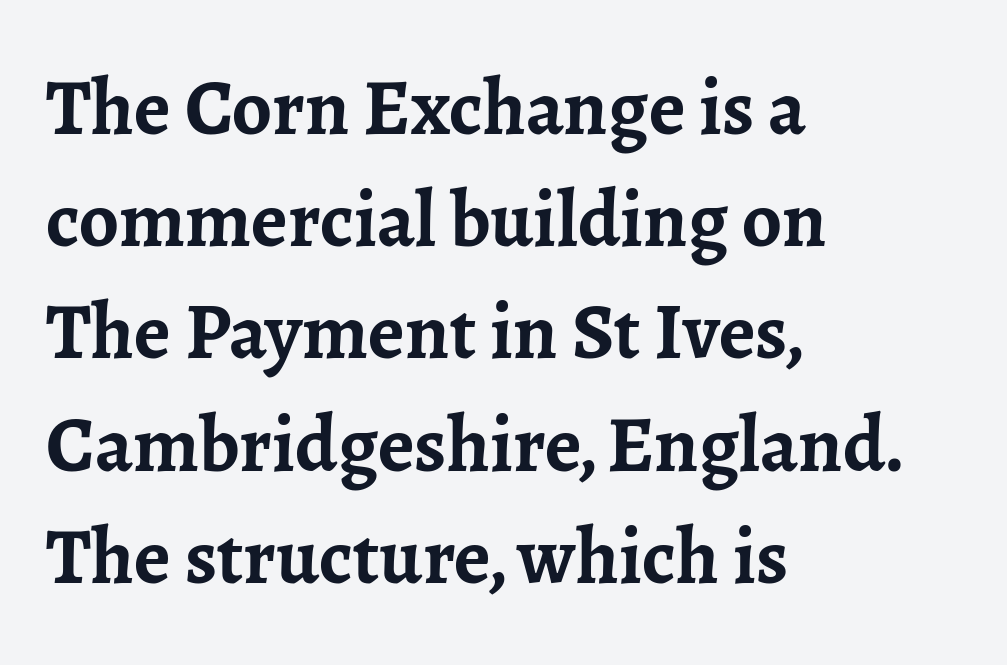
Q: Is the text bold? A: Yes.
Q: Is the text italic (slanted)? A: No, it is upright.
Q: Is the typeface a serif or a sans-serif typeface? A: Serif.
Q: Is the text underlined? A: No.
Q: How is the paragraph aligned? A: Left-aligned.
Q: Is the spacing between letters normal or unusually wide? A: Normal.
Q: Is the spacing between lines tight, normal or loose? A: Normal.
Q: Width (condensed, normal, or wide)? A: Normal.
Q: Stroke contrast? A: Low.
Q: x-height? A: Medium.
Q: Monospaced? A: No.
